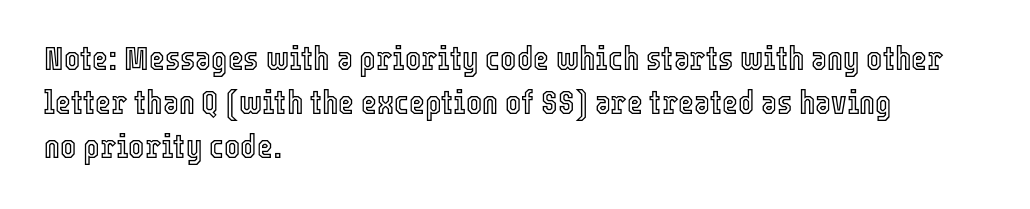
{"italic": "no", "width": "condensed", "x_height": "medium", "monospaced": "no", "underline": "no", "align": "left", "line_spacing": "normal", "line_spacing_ratio": 1.29, "letter_spacing": "normal", "letter_spacing_em": 0.0, "glyph_px": 34}
